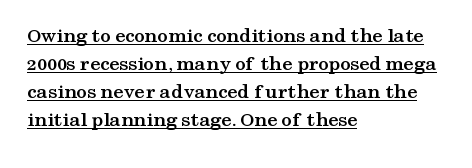
{"italic": "no", "bold": "yes", "underline": "yes", "align": "left", "line_spacing": "normal", "line_spacing_ratio": 1.34, "letter_spacing": "normal", "letter_spacing_em": 0.0, "glyph_px": 21}
